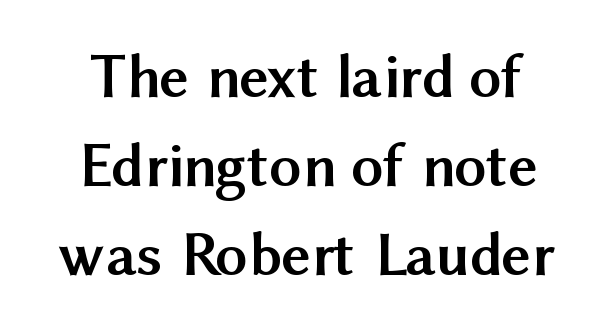
The image shows 64 px semibold sans-serif type, upright; set normal line spacing (1.39x), normal letter spacing, not underlined; medium stroke contrast and a medium x-height.
